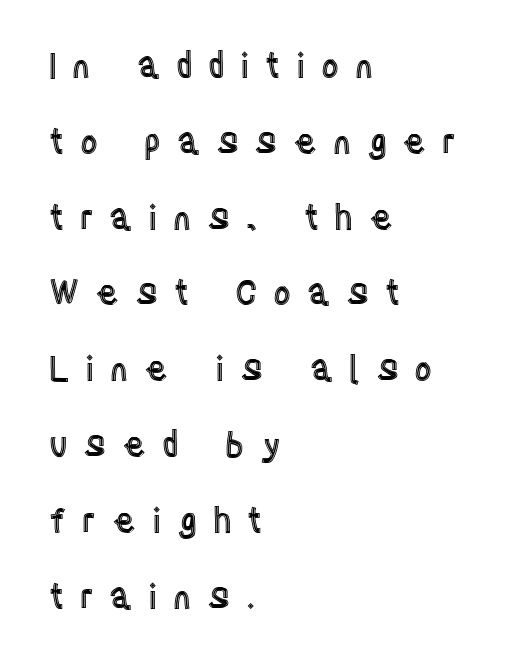
Think of a printed novel: that variable character pitch is what you see here. Casual observation: everything's shoved over to the left. Nope, not italic — everything's standing straight. How are the letters spaced? Widely, with obvious added tracking.
